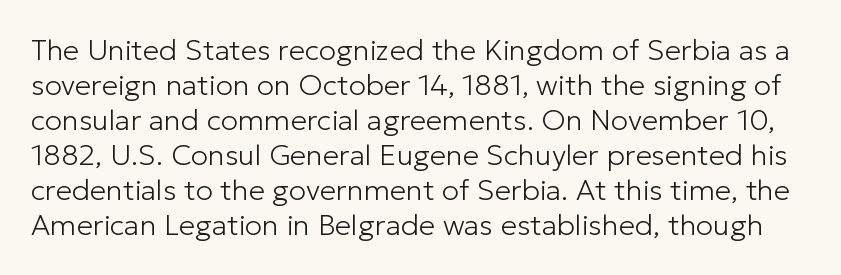
Q: Is the text bold? A: No.
Q: Is the text italic (slanted)? A: No, it is upright.
Q: Is the typeface a serif or a sans-serif typeface? A: Sans-serif.
Q: Is the text underlined? A: No.
Q: Is the spacing between letters normal or unusually wide? A: Normal.
Q: Width (condensed, normal, or wide)? A: Normal.
Q: Stroke contrast? A: Low.
Q: x-height? A: Medium.
Q: Monospaced? A: No.
